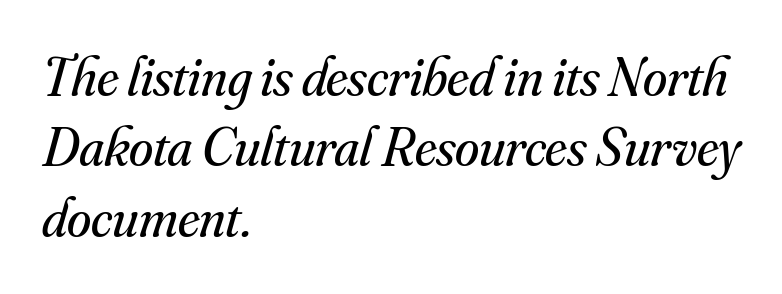
{"serif": "yes", "italic": "yes", "lean": "right", "slant_degrees": 16, "bold": "no", "weight": "regular", "width": "normal", "stroke_contrast": "medium", "x_height": "small", "monospaced": "no", "underline": "no", "align": "left", "line_spacing": "normal", "line_spacing_ratio": 1.28, "letter_spacing": "normal", "letter_spacing_em": 0.0, "glyph_px": 55}
